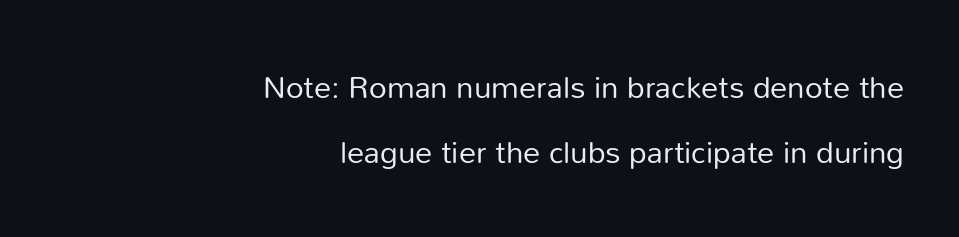
The image shows 31 px regular-weight sans-serif type, upright; set right-aligned, loose line spacing (2.09x), normal letter spacing, not underlined; low stroke contrast and a medium x-height.
